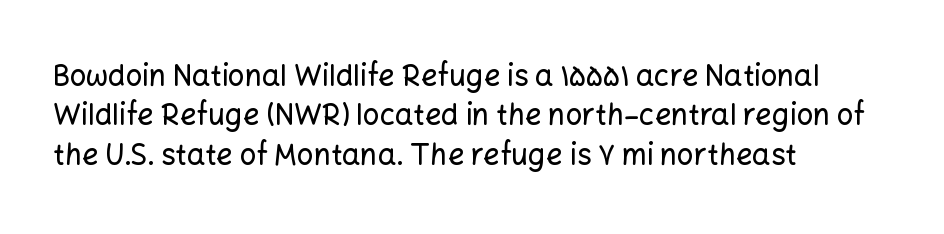
{"serif": "no", "italic": "no", "width": "normal", "stroke_contrast": "low", "x_height": "medium", "monospaced": "no", "underline": "no", "align": "left", "line_spacing": "normal", "line_spacing_ratio": 1.36, "letter_spacing": "normal", "letter_spacing_em": 0.0, "glyph_px": 29}
